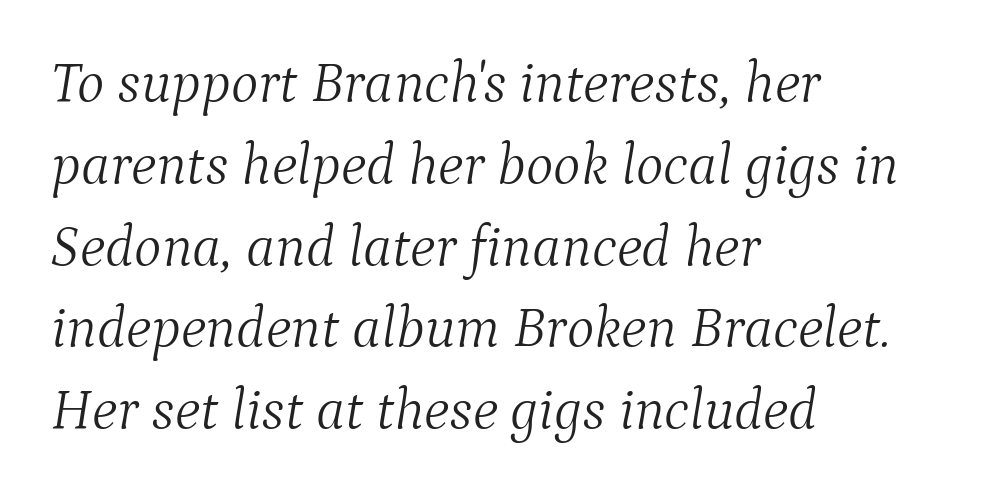
The image shows 58 px light serif type, italic (leaning right); set left-aligned, normal line spacing (1.41x), normal letter spacing, not underlined; medium stroke contrast and a medium x-height.
